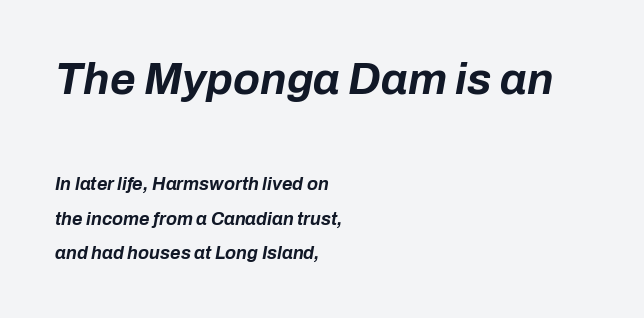
{"italic": "yes", "lean": "right", "slant_degrees": 10, "bold": "yes", "weight": "bold", "width": "normal", "stroke_contrast": "low", "x_height": "medium", "monospaced": "no", "underline": "no", "align": "left", "line_spacing": "loose", "line_spacing_ratio": 1.91, "letter_spacing": "normal", "letter_spacing_em": 0.0, "larger_block": "first", "size_ratio": 2.44, "glyph_px": 44}
